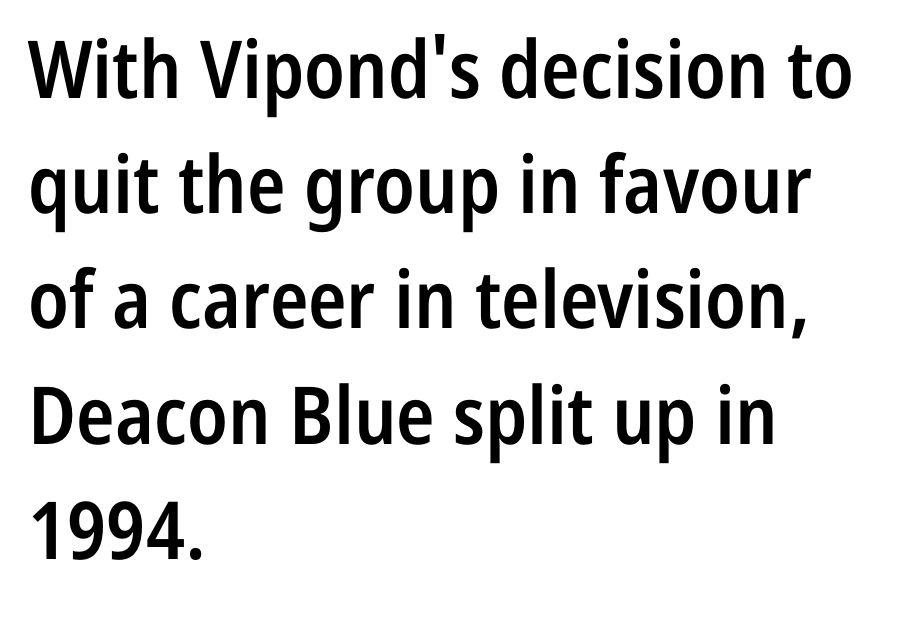
{"serif": "no", "italic": "no", "bold": "semi", "weight": "semibold", "width": "condensed", "stroke_contrast": "low", "x_height": "medium", "monospaced": "no", "underline": "no", "align": "left", "line_spacing": "normal", "line_spacing_ratio": 1.44, "letter_spacing": "normal", "letter_spacing_em": 0.0, "glyph_px": 80}
